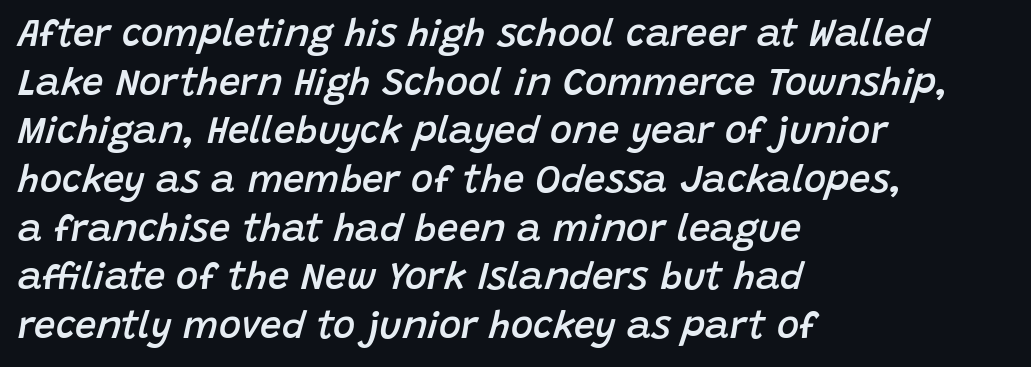
The image shows 38 px semibold type, italic (leaning right); set left-aligned, normal line spacing (1.28x), normal letter spacing, not underlined; low stroke contrast and a large x-height.
